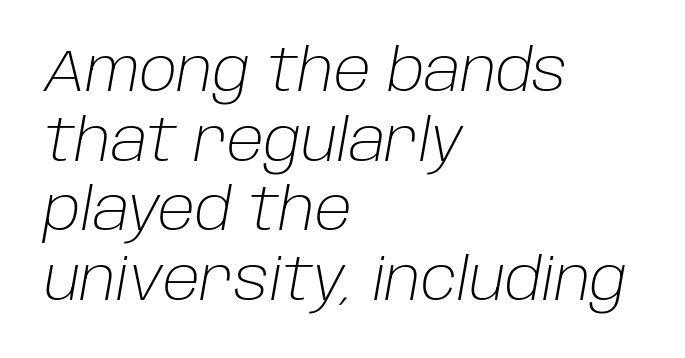
Quick note: italic. Character widths vary here, with narrow letters taking less room than wide ones. The ragged edge is on the right, which tells us the setting is flush left. Is the type heavy? It reads as light-to-regular instead.
